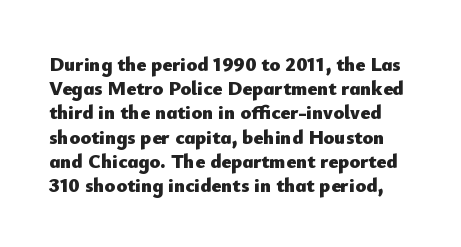
A typesetter would mark this as roman, not italic. Standard letterfit; no display-style spreading of the glyphs. Strokes here are thick enough to call this a true bold. Descenders are the only things crossing below the line.
